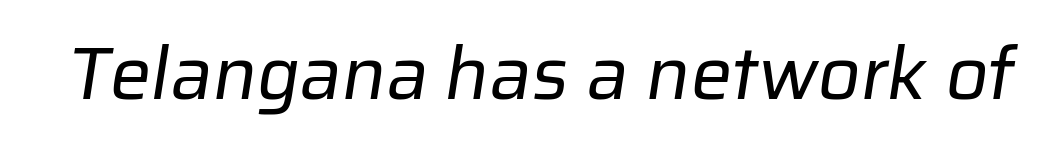
Q: Is the text bold? A: No.
Q: Is the typeface a serif or a sans-serif typeface? A: Sans-serif.
Q: Is the text underlined? A: No.
Q: Is the spacing between letters normal or unusually wide? A: Normal.
Q: Width (condensed, normal, or wide)? A: Normal.
Q: Stroke contrast? A: Low.
Q: x-height? A: Medium.
Q: Monospaced? A: No.
